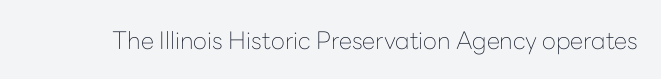
Only glyphs here, with clear space below each row. Notice how the stems are strictly vertical — no italics here. Between one letter and the next there's only the usual sliver of space. Is this a heavy cut? Hardly; it is regular or lighter.
